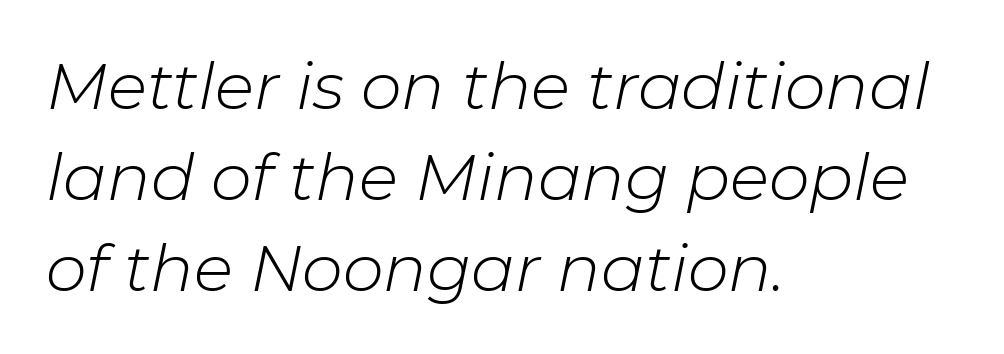
The rendering anchors every line to the left-hand side. Summary of vertical rhythm: regular, with standard interline spacing. The passage shown is not underscored anywhere. The weight would be labelled regular, book, light, or lighter still.
